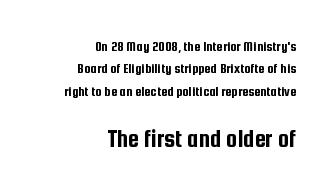
Q: Is the text italic (slanted)? A: No, it is upright.
Q: Is the text underlined? A: No.
Q: How is the paragraph aligned? A: Right-aligned.
Q: Is the spacing between letters normal or unusually wide? A: Normal.
Q: Is the spacing between lines tight, normal or loose? A: Normal.
Q: Which block of text is set in a larger size, the first (top) or the second (bottom)? A: The second (bottom) one.
